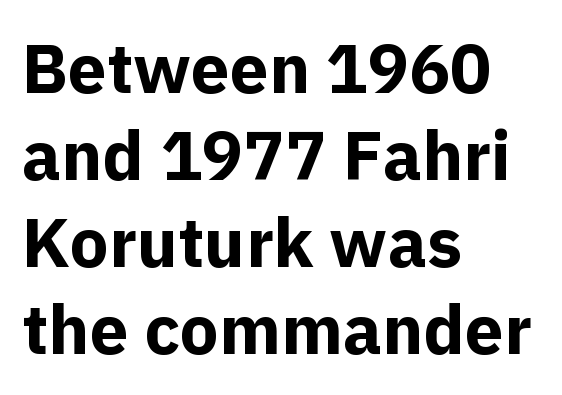
The image shows 69 px bold sans-serif type, upright; set left-aligned, normal line spacing (1.26x), normal letter spacing, not underlined; a medium x-height.
